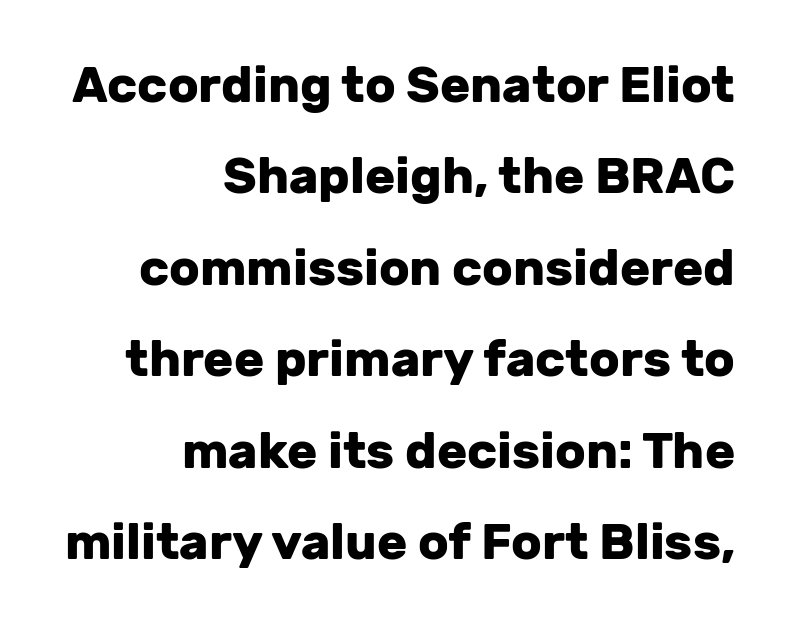
Each word holds together tightly as a unit, with standard inter-letter gaps. Where is the straight margin? On the right. Rule under the text: the space is simply empty. These lines are rendered in a variable-pitch font.
